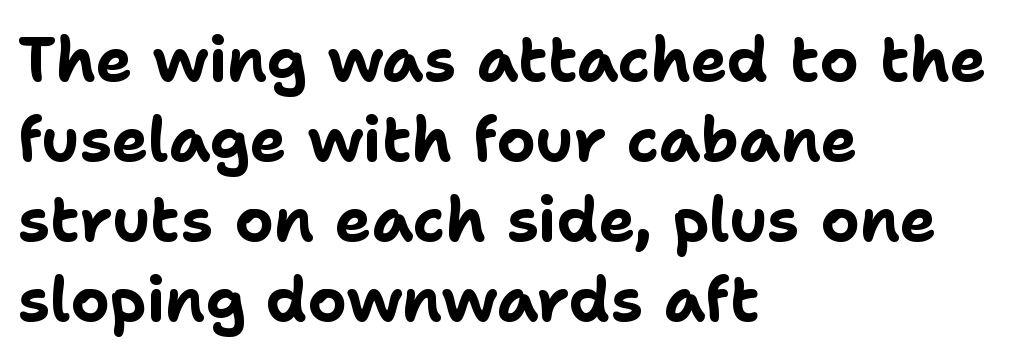
Q: Is the text bold? A: Yes.
Q: Is the text italic (slanted)? A: No, it is upright.
Q: Is the typeface a serif or a sans-serif typeface? A: Sans-serif.
Q: Is the text underlined? A: No.
Q: How is the paragraph aligned? A: Left-aligned.
Q: Is the spacing between letters normal or unusually wide? A: Normal.
Q: Is the spacing between lines tight, normal or loose? A: Normal.
Q: Width (condensed, normal, or wide)? A: Normal.
Q: Stroke contrast? A: Low.
Q: x-height? A: Medium.
Q: Monospaced? A: No.
